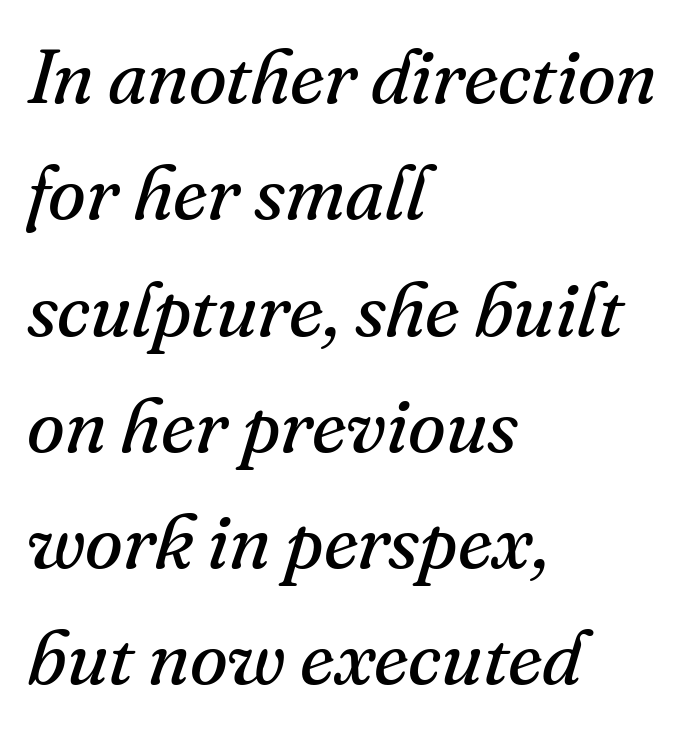
The image shows 77 px regular-weight serif type, italic (leaning right); set left-aligned, normal line spacing (1.51x), normal letter spacing, not underlined; medium stroke contrast and a small x-height.
